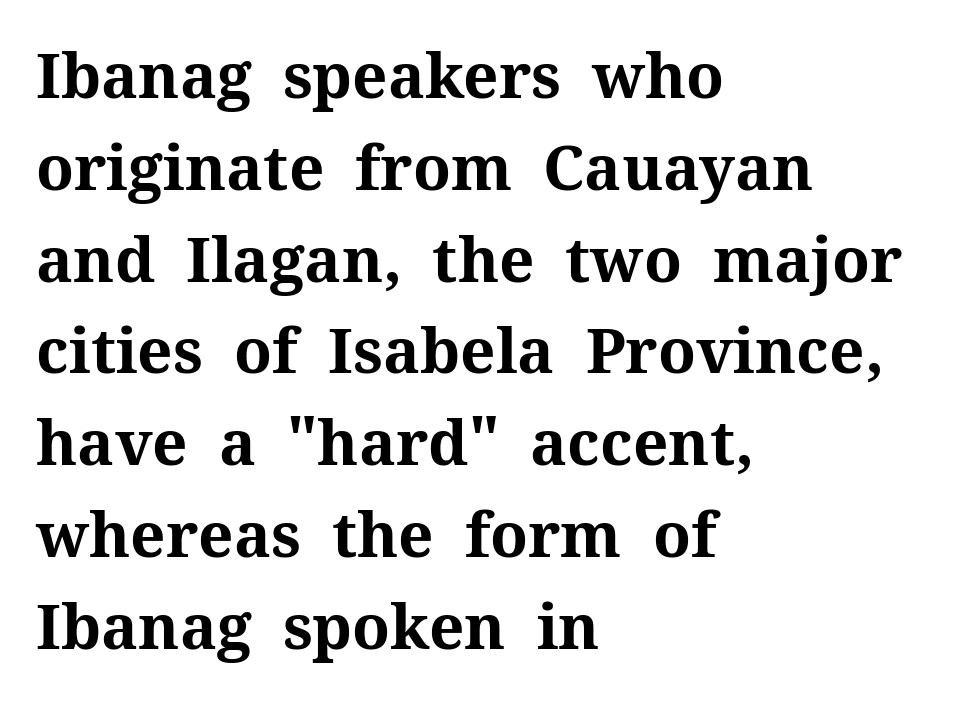
You can tell it's not italic because the verticals are truly vertical. The space between consecutive lines is moderate. Characters follow at the spacing the type designer built in. The passage shown is typeset with a serif family. The passage shown is typed in a proportional face where columns would drift.
